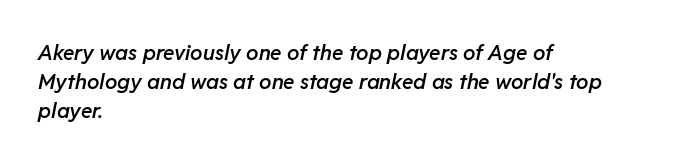
Slant detected: the letters are inclined. The area under the type is left untouched. This sample uses plain, unmodified letter spacing. Reading down the block, your eye returns to a fixed left position each line. One glance says typical: line gaps are just what's usual.
